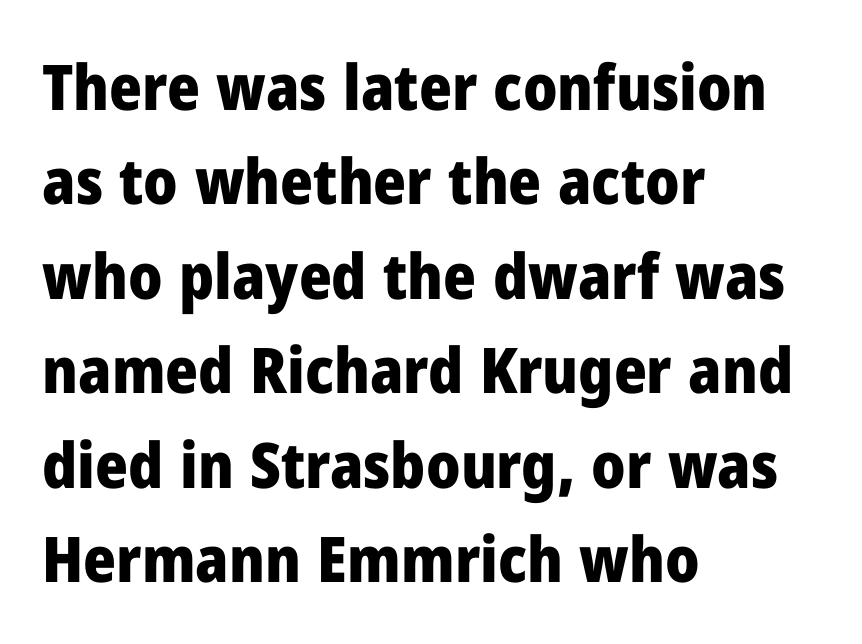
{"serif": "no", "italic": "no", "bold": "yes", "weight": "heavy", "width": "normal", "stroke_contrast": "low", "x_height": "medium", "monospaced": "no", "underline": "no", "align": "left", "line_spacing": "normal", "line_spacing_ratio": 1.5, "letter_spacing": "normal", "letter_spacing_em": 0.0, "glyph_px": 63}
